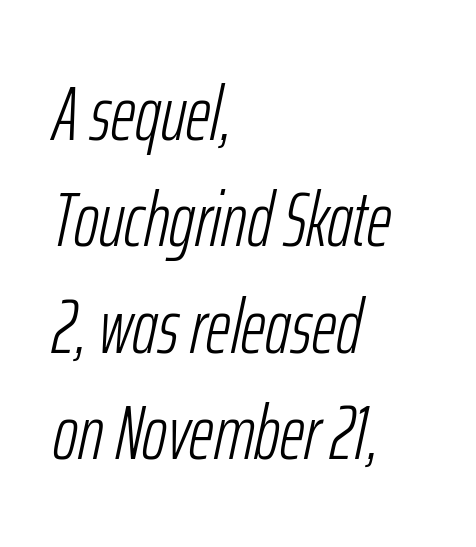
The image shows 76 px light, condensed type, italic (leaning right); set left-aligned, normal line spacing (1.4x), normal letter spacing, not underlined; low stroke contrast and a medium x-height.
